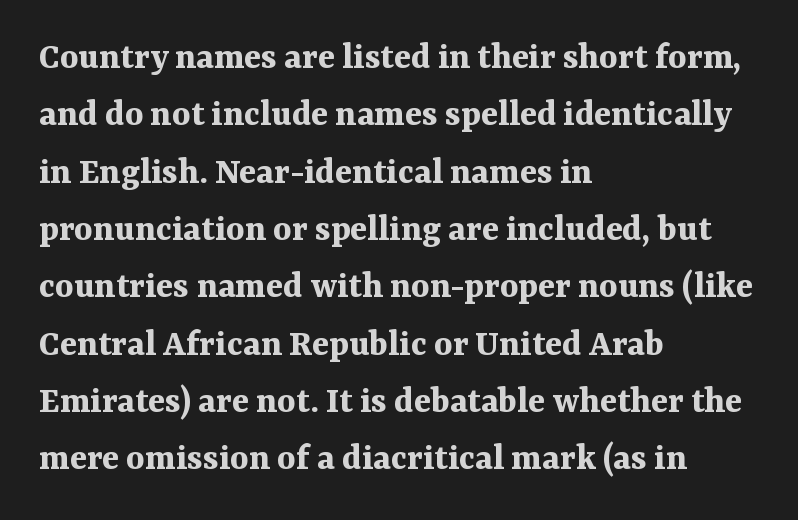
The image shows 39 px bold serif type, upright; set left-aligned, normal line spacing (1.47x), normal letter spacing, not underlined; medium stroke contrast and a medium x-height.
